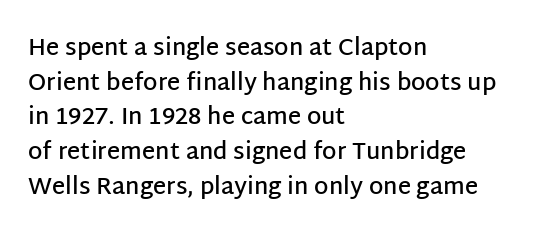
Students, observe: this is what conventionally led text looks like. Any mark beneath the type? The region is blank. On the weight axis this lands at semibold, roughly 600. These lines stack with their left ends in a neat column.
